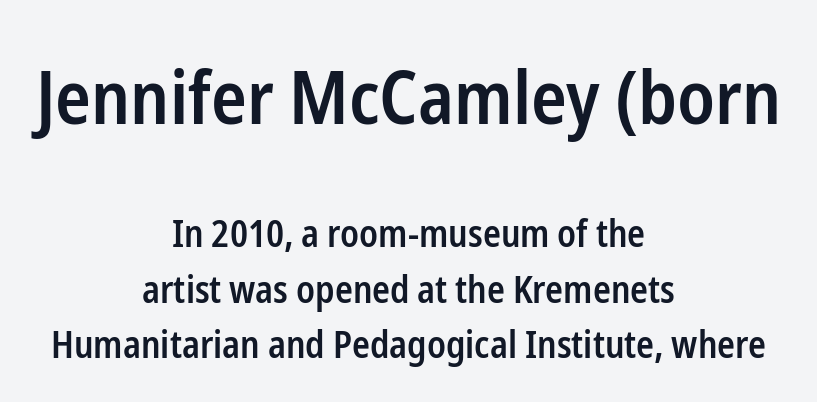
{"serif": "no", "italic": "no", "bold": "semi", "weight": "semibold", "width": "condensed", "stroke_contrast": "low", "x_height": "medium", "monospaced": "no", "underline": "no", "align": "center", "line_spacing": "normal", "line_spacing_ratio": 1.49, "letter_spacing": "normal", "letter_spacing_em": 0.0, "larger_block": "first", "size_ratio": 2.0, "glyph_px": 74}
